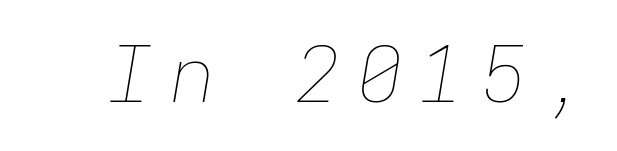
Q: Is the text bold? A: No.
Q: Is the text italic (slanted)? A: Yes, it leans right by about 9 degrees.
Q: Is the text underlined? A: No.
Q: Is the spacing between letters normal or unusually wide? A: Unusually wide.
Q: Width (condensed, normal, or wide)? A: Normal.
Q: Stroke contrast? A: Low.
Q: x-height? A: Medium.
Q: Monospaced? A: Yes.
